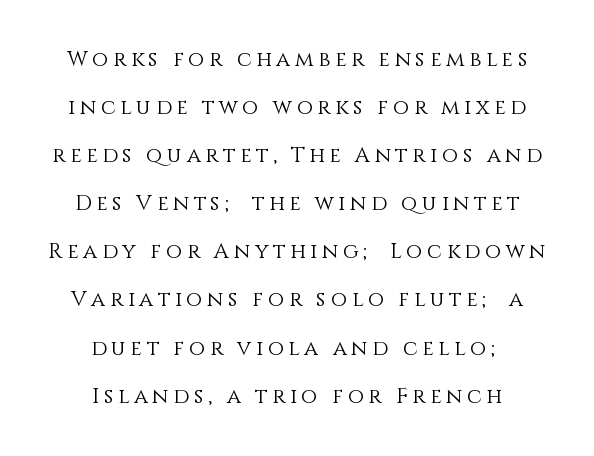
Q: Is the text bold? A: No.
Q: Is the text italic (slanted)? A: No, it is upright.
Q: Is the text underlined? A: No.
Q: How is the paragraph aligned? A: Centered.
Q: Is the spacing between letters normal or unusually wide? A: Unusually wide.
Q: Is the spacing between lines tight, normal or loose? A: Loose.
